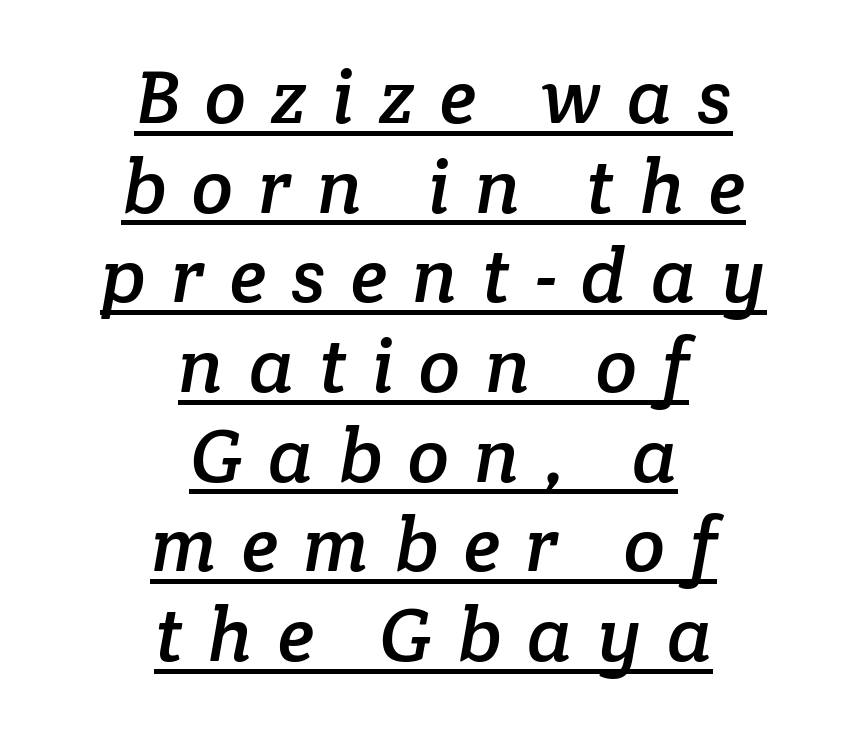
Q: Is the typeface a serif or a sans-serif typeface? A: Serif.
Q: Is the text underlined? A: Yes.
Q: How is the paragraph aligned? A: Centered.
Q: Is the spacing between letters normal or unusually wide? A: Unusually wide.
Q: Width (condensed, normal, or wide)? A: Normal.
Q: Stroke contrast? A: Low.
Q: x-height? A: Medium.
Q: Monospaced? A: No.
